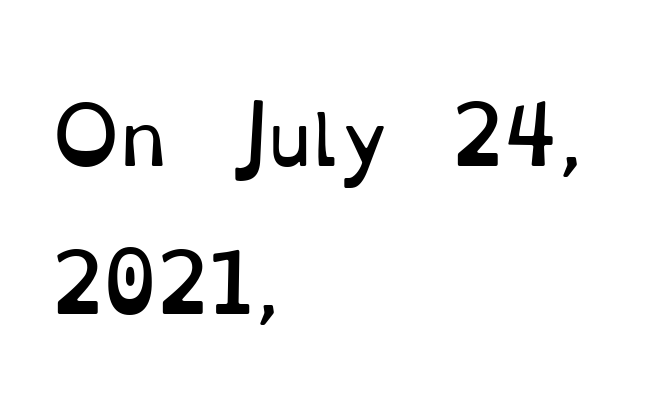
Q: Is the text bold? A: No.
Q: Is the text italic (slanted)? A: No, it is upright.
Q: Is the typeface a serif or a sans-serif typeface? A: Serif.
Q: Is the text underlined? A: No.
Q: How is the paragraph aligned? A: Left-aligned.
Q: Is the spacing between letters normal or unusually wide? A: Normal.
Q: Is the spacing between lines tight, normal or loose? A: Loose.
Q: Width (condensed, normal, or wide)? A: Normal.
Q: Stroke contrast? A: Low.
Q: x-height? A: Small.
Q: Monospaced? A: No.
